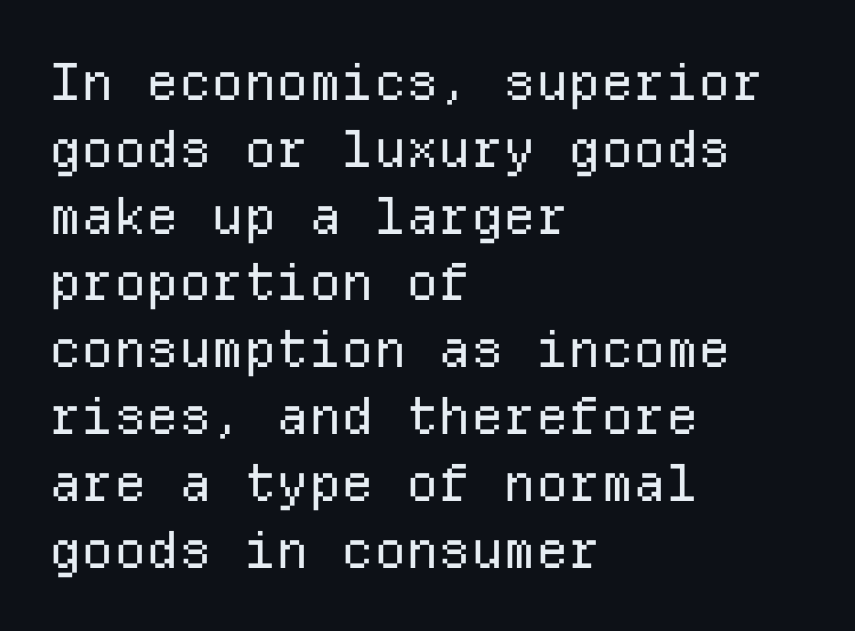
The image shows 51 px regular-weight sans-serif type, upright, monospaced; set left-aligned, normal line spacing (1.31x), normal letter spacing, not underlined; low stroke contrast and a medium x-height.
